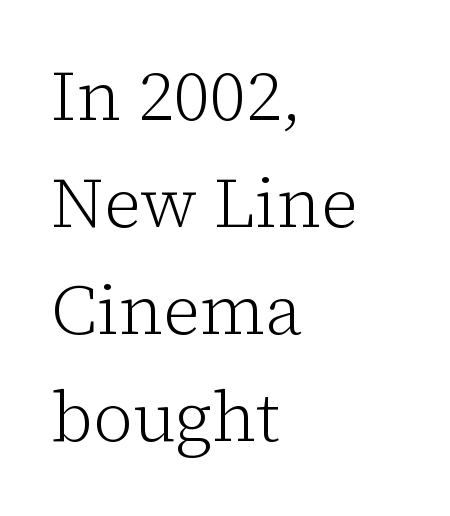
The image shows 70 px light serif type, upright; set left-aligned, normal line spacing (1.53x), normal letter spacing, not underlined; low stroke contrast and a medium x-height.
